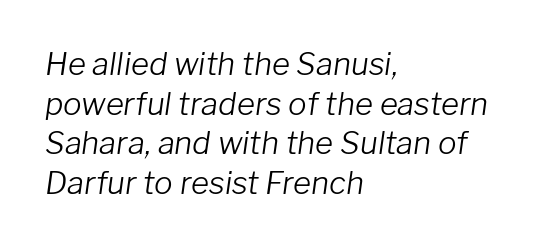
Caption: standard tracking, unaltered. The typography opts for an oblique posture over an upright one. The letters look calm and open, with moderate or lighter stems. The rendering uses a moderate line-height, typical for paragraphs.
